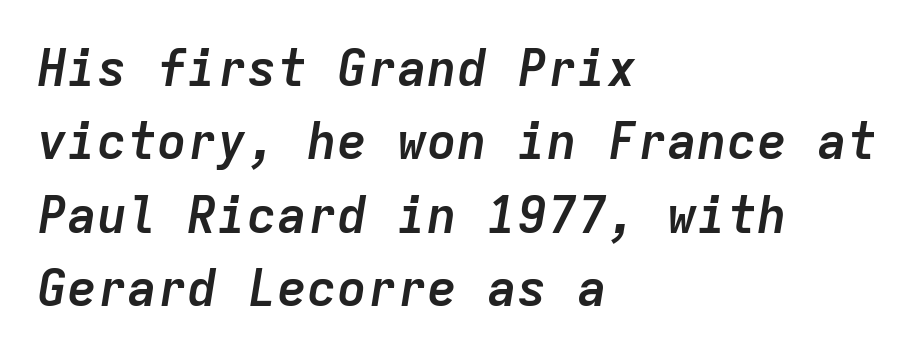
The image shows 50 px semibold type, italic (leaning right), monospaced; set left-aligned, normal line spacing (1.47x), normal letter spacing, not underlined; low stroke contrast and a medium x-height.
